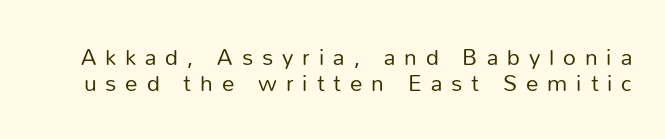
Baseline-to-baseline distance is barely more than the letter height. Each word looks stretched out because of the extra space between its letters. The font's upright variant was chosen for this text. The words here are not underlined. No heavy texture on the line: the type isn't bold.
